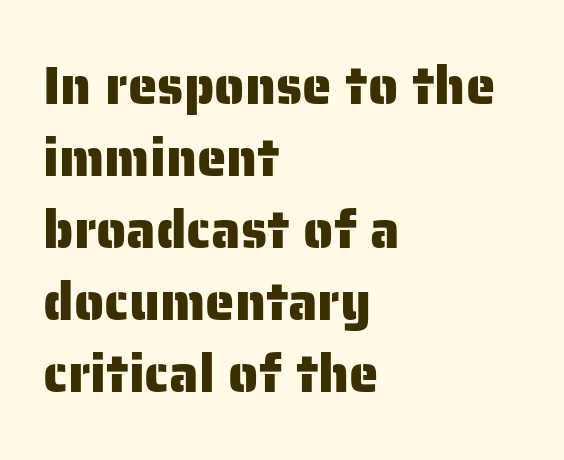
The foot of each line stays bare and open. A typesetter would call this proportional, since set widths differ per character. Does the leading feel generous? No, just average. Which margin do the lines hug? The left one — the right edge is uneven. The horizontal fit of the characters is conventional and even.
